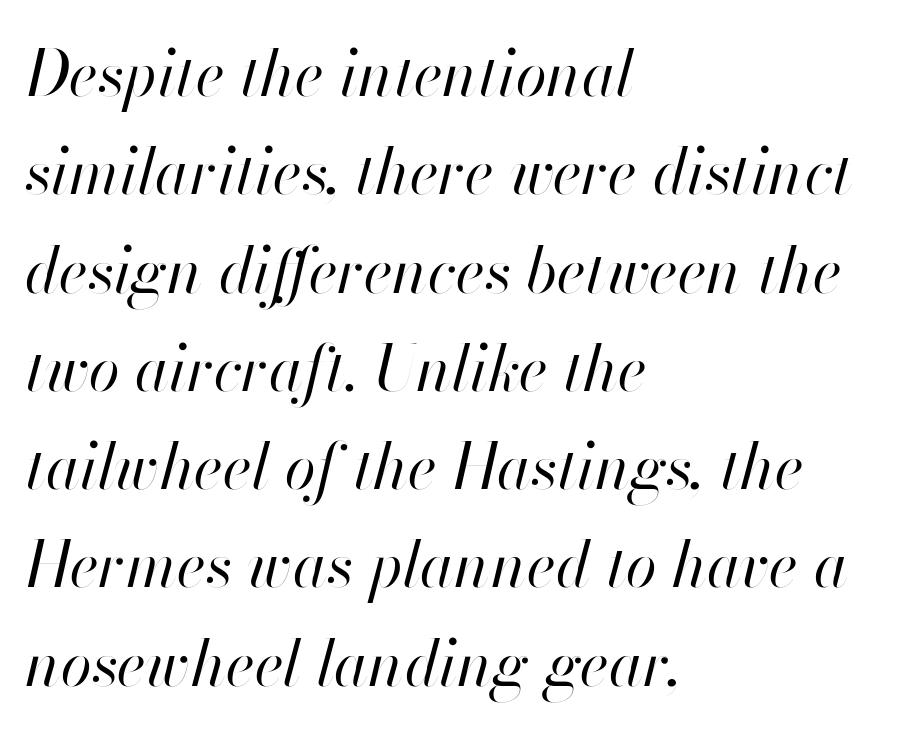
The image shows 63 px regular-weight type, italic (leaning right); set left-aligned, normal line spacing (1.56x), normal letter spacing, not underlined; high stroke contrast and a small x-height.
